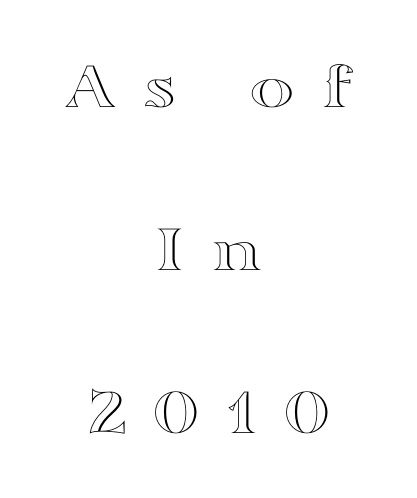
The image shows 69 px wide type, upright; set centered, loose line spacing (2.36x), unusually wide letter spacing (+0.36 em), not underlined; a medium x-height.
